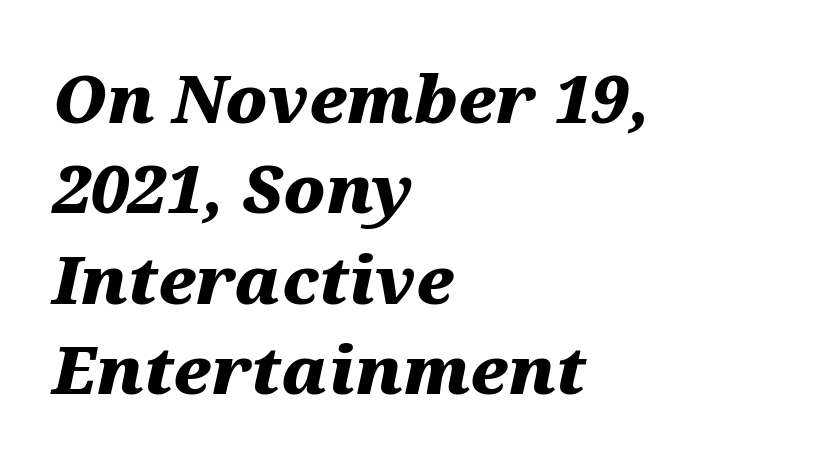
{"italic": "yes", "lean": "right", "slant_degrees": 12, "bold": "yes", "weight": "heavy", "width": "wide", "stroke_contrast": "medium", "x_height": "medium", "monospaced": "no", "underline": "no", "align": "left", "line_spacing": "normal", "line_spacing_ratio": 1.37, "letter_spacing": "normal", "letter_spacing_em": 0.0, "glyph_px": 66}
